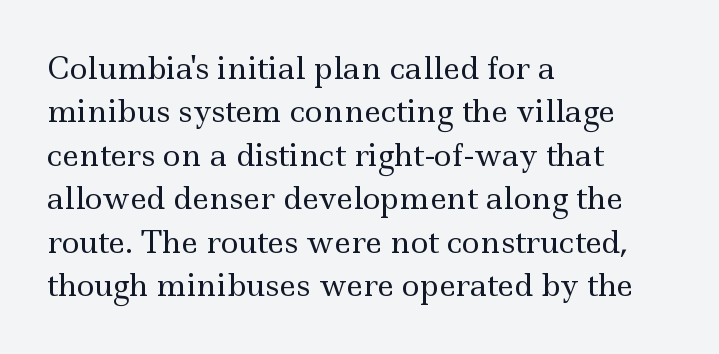
Q: Is the text bold? A: No.
Q: Is the text italic (slanted)? A: No, it is upright.
Q: Is the typeface a serif or a sans-serif typeface? A: Serif.
Q: Is the text underlined? A: No.
Q: How is the paragraph aligned? A: Left-aligned.
Q: Is the spacing between letters normal or unusually wide? A: Normal.
Q: Is the spacing between lines tight, normal or loose? A: Normal.
Q: Width (condensed, normal, or wide)? A: Wide.
Q: x-height? A: Small.
Q: Monospaced? A: No.
